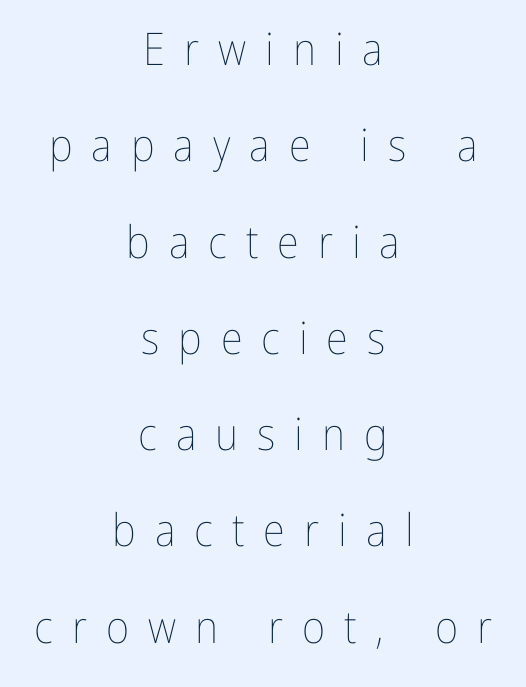
Q: Is the text bold? A: No.
Q: Is the text italic (slanted)? A: No, it is upright.
Q: Is the text underlined? A: No.
Q: How is the paragraph aligned? A: Centered.
Q: Is the spacing between letters normal or unusually wide? A: Unusually wide.
Q: Is the spacing between lines tight, normal or loose? A: Loose.
Q: Width (condensed, normal, or wide)? A: Condensed.
Q: Stroke contrast? A: Low.
Q: x-height? A: Medium.
Q: Monospaced? A: No.
